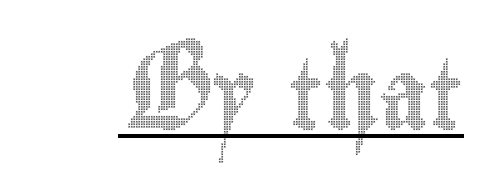
Each letter keeps its own natural width here, so spacing adapts to shape. The sample's only ornament is a line tracing under the words. When letters stand straight like this, we call the style roman or upright. Tracking here is standard; glyphs follow each other at the usual distance.
